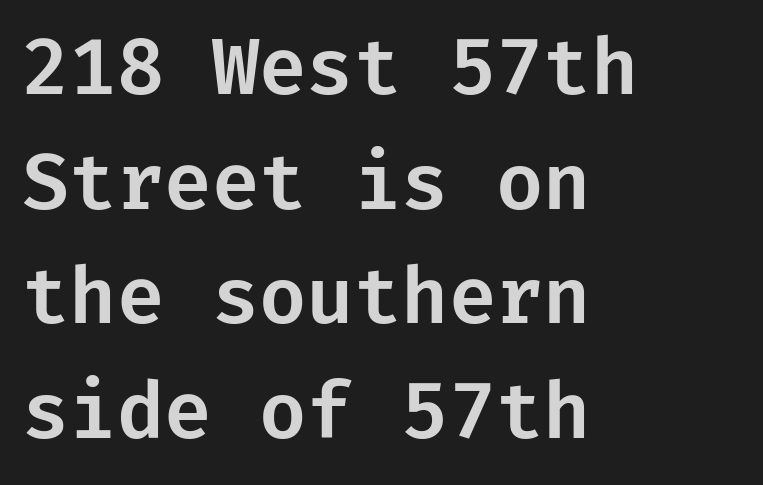
The image shows 77 px sans-serif type, upright; set left-aligned, normal line spacing (1.49x), normal letter spacing, not underlined; low stroke contrast and a medium x-height.
